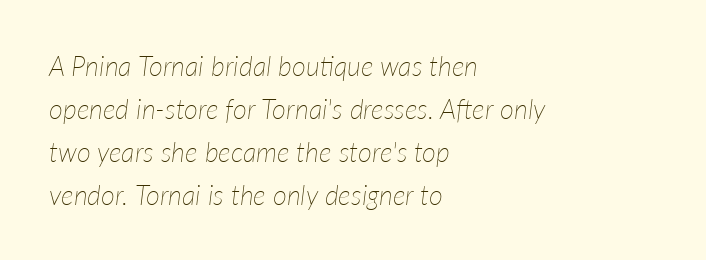
{"italic": "yes", "lean": "right", "slant_degrees": 7, "bold": "no", "underline": "no", "align": "left", "line_spacing": "normal", "line_spacing_ratio": 1.59, "letter_spacing": "normal", "letter_spacing_em": 0.0, "glyph_px": 27}
